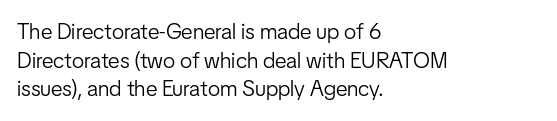
The image shows 22 px text type, upright; set left-aligned, normal line spacing (1.3x), normal letter spacing, not underlined.
